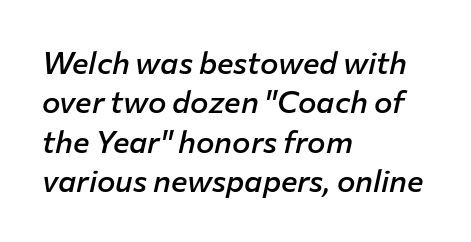
{"italic": "yes", "lean": "right", "slant_degrees": 12, "bold": "semi", "weight": "semibold", "width": "normal", "stroke_contrast": "low", "x_height": "medium", "monospaced": "no", "underline": "no", "align": "left", "line_spacing": "normal", "line_spacing_ratio": 1.27, "letter_spacing": "normal", "letter_spacing_em": 0.0, "glyph_px": 31}
